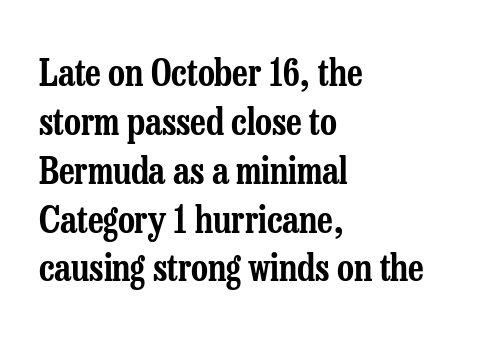
{"serif": "yes", "italic": "no", "width": "condensed", "stroke_contrast": "low", "x_height": "medium", "monospaced": "no", "underline": "no", "align": "left", "line_spacing": "normal", "line_spacing_ratio": 1.32, "letter_spacing": "normal", "letter_spacing_em": 0.0, "glyph_px": 37}
